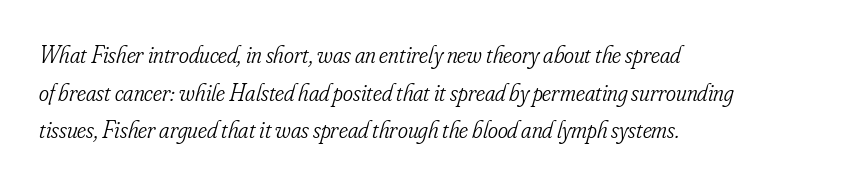
{"italic": "yes", "lean": "right", "slant_degrees": 16, "bold": "no", "underline": "no", "align": "left", "line_spacing": "normal", "line_spacing_ratio": 1.57, "letter_spacing": "normal", "letter_spacing_em": 0.0, "glyph_px": 24}
